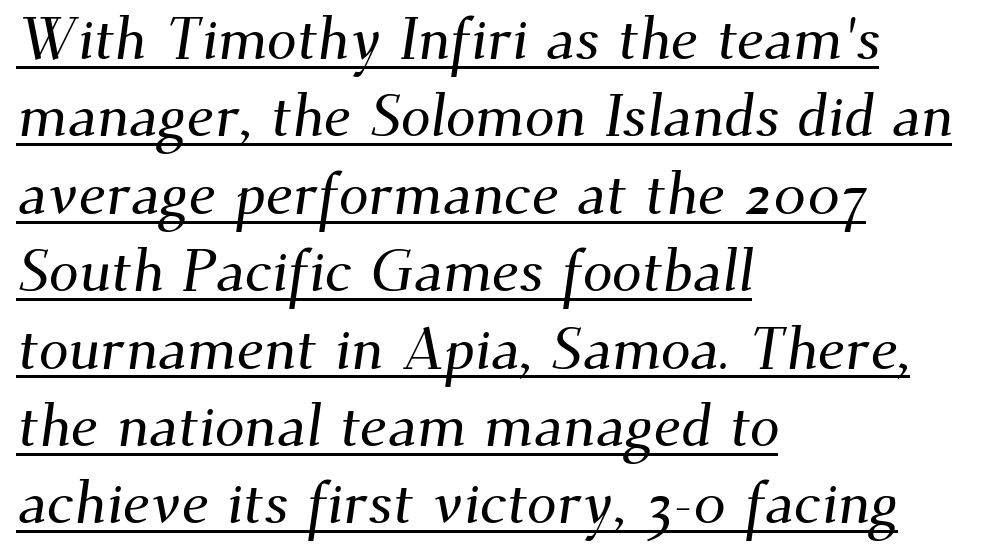
The image shows 60 px serif type; set left-aligned, normal line spacing (1.29x), normal letter spacing, underlined; medium stroke contrast and a small x-height.
